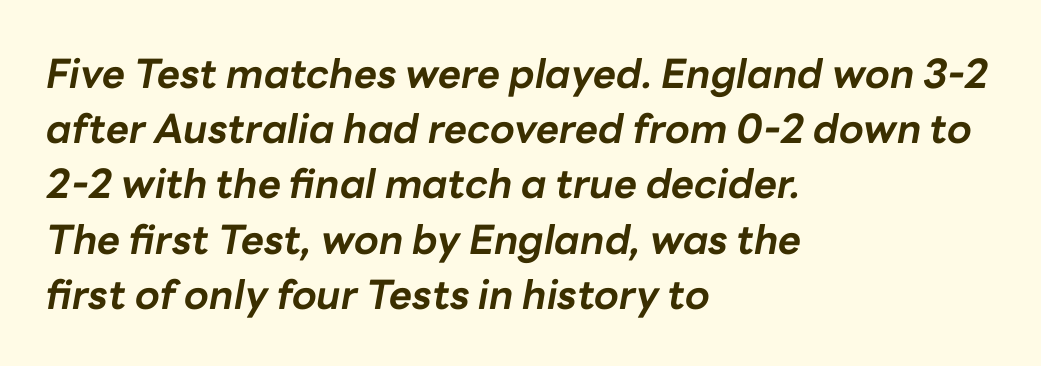
{"italic": "yes", "lean": "right", "slant_degrees": 10, "bold": "yes", "weight": "bold", "width": "normal", "stroke_contrast": "low", "x_height": "medium", "monospaced": "no", "underline": "no", "align": "left", "line_spacing": "normal", "line_spacing_ratio": 1.38, "letter_spacing": "normal", "letter_spacing_em": 0.0, "glyph_px": 40}
